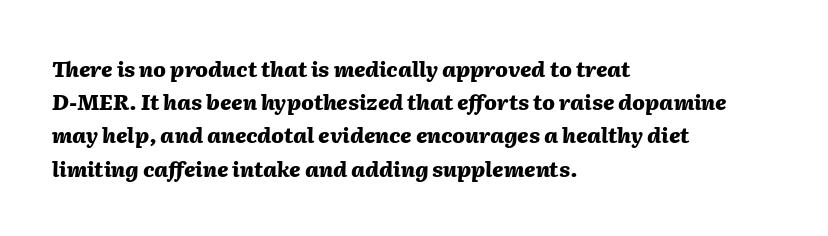
Q: Is the text bold? A: Yes.
Q: Is the text italic (slanted)? A: Yes, it leans right by about 2 degrees.
Q: Is the text underlined? A: No.
Q: How is the paragraph aligned? A: Left-aligned.
Q: Is the spacing between letters normal or unusually wide? A: Normal.
Q: Is the spacing between lines tight, normal or loose? A: Normal.
